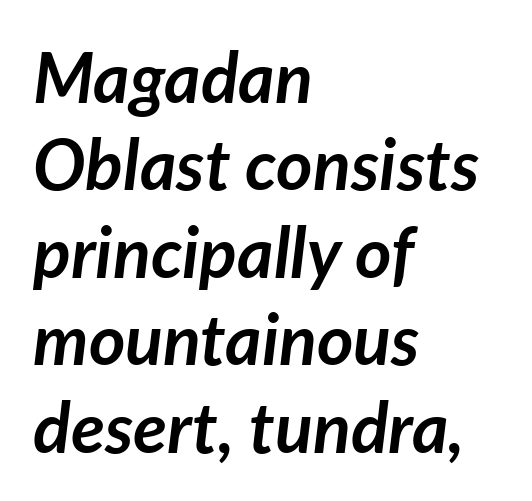
Horizontal alignment here is leftward, the default for most running prose. Every character sits at an angle, as italics do. These lines keep a tight, regular rhythm from letter to letter. The passage shown is typed in a proportional face where columns would drift. The strip under each line holds only bare page.
